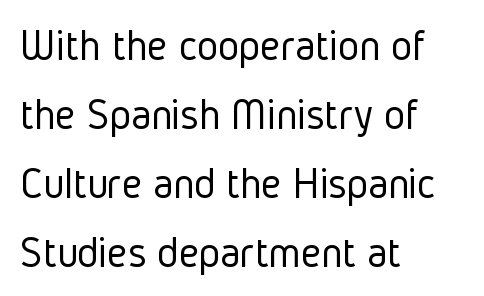
Q: Is the text bold? A: No.
Q: Is the text italic (slanted)? A: No, it is upright.
Q: Is the typeface a serif or a sans-serif typeface? A: Sans-serif.
Q: Is the text underlined? A: No.
Q: How is the paragraph aligned? A: Left-aligned.
Q: Is the spacing between letters normal or unusually wide? A: Normal.
Q: Is the spacing between lines tight, normal or loose? A: Normal.
Q: Width (condensed, normal, or wide)? A: Condensed.
Q: Stroke contrast? A: Low.
Q: x-height? A: Medium.
Q: Monospaced? A: No.
